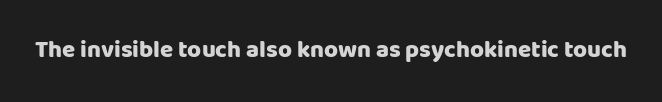
Q: Is the text bold? A: Yes.
Q: Is the text italic (slanted)? A: No, it is upright.
Q: Is the text underlined? A: No.
Q: Is the spacing between letters normal or unusually wide? A: Normal.
